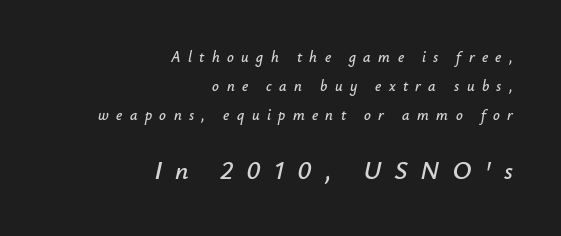
{"italic": "yes", "lean": "right", "slant_degrees": 12, "underline": "no", "align": "right", "line_spacing": "loose", "line_spacing_ratio": 1.92, "letter_spacing": "wide", "letter_spacing_em": 0.49, "larger_block": "second", "size_ratio": 1.73, "glyph_px": 26}
